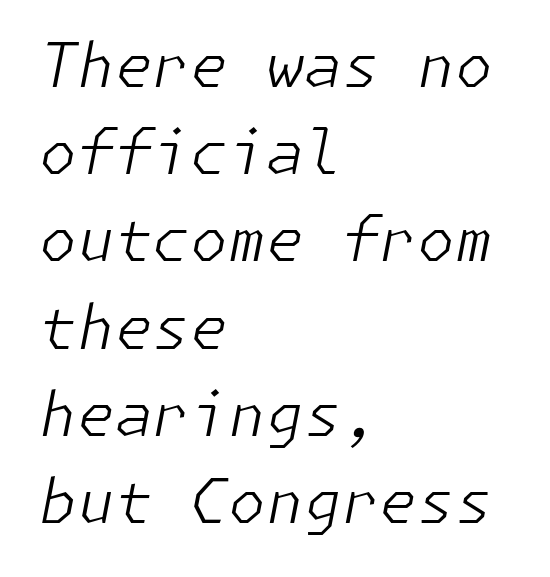
{"italic": "yes", "lean": "right", "slant_degrees": 11, "bold": "no", "weight": "light", "width": "normal", "stroke_contrast": "low", "x_height": "medium", "underline": "no", "align": "left", "line_spacing": "normal", "line_spacing_ratio": 1.43, "letter_spacing": "normal", "letter_spacing_em": 0.0, "glyph_px": 61}
